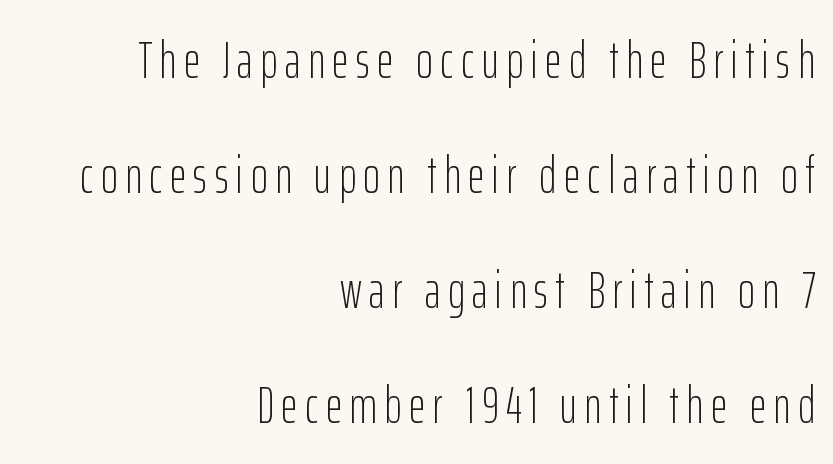
These lines are set flush right with a ragged left edge. Caption: face not bold, strokes unweighted. Posture: straight, roman, zero tilt. Note the varied advance widths — an 'i' is clearly narrower than an 'm'. This rendering features lettering with no underline. Grotesque or geometric, the face here clearly has no serifs.
